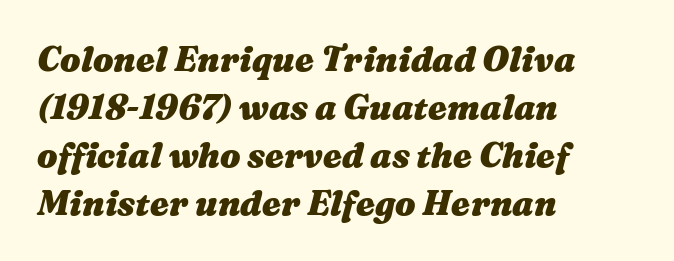
{"italic": "yes", "lean": "right", "slant_degrees": 16, "bold": "yes", "weight": "heavy", "width": "wide", "stroke_contrast": "medium", "x_height": "medium", "monospaced": "no", "underline": "no", "align": "left", "line_spacing": "normal", "line_spacing_ratio": 1.41, "letter_spacing": "normal", "letter_spacing_em": 0.0, "glyph_px": 34}
